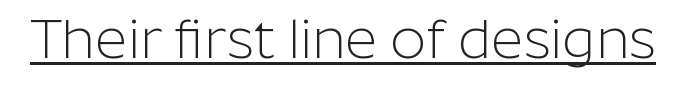
{"serif": "no", "italic": "no", "bold": "no", "weight": "light", "width": "normal", "stroke_contrast": "low", "x_height": "medium", "monospaced": "no", "underline": "yes", "letter_spacing": "normal", "letter_spacing_em": 0.0, "glyph_px": 56}
